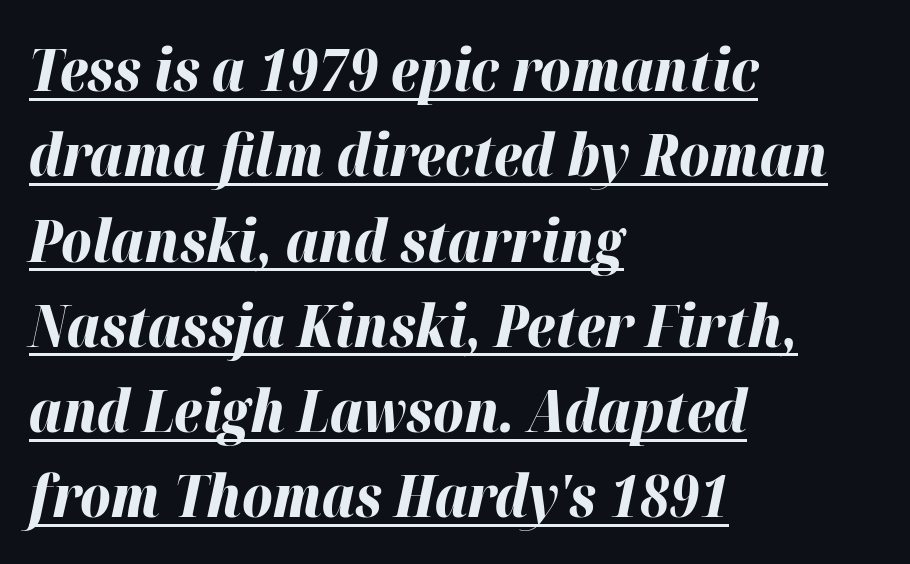
The image shows 58 px bold type, italic (leaning right); set left-aligned, normal line spacing (1.47x), normal letter spacing, underlined; high stroke contrast and a medium x-height.
